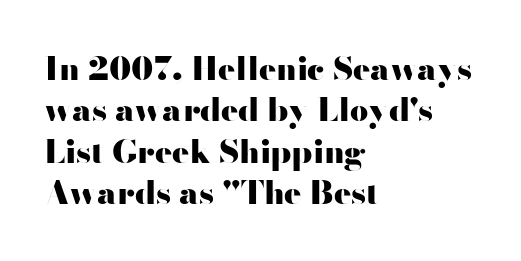
Q: Is the text bold? A: Yes.
Q: Is the text italic (slanted)? A: No, it is upright.
Q: Is the typeface a serif or a sans-serif typeface? A: Serif.
Q: Is the text underlined? A: No.
Q: How is the paragraph aligned? A: Left-aligned.
Q: Is the spacing between letters normal or unusually wide? A: Normal.
Q: Is the spacing between lines tight, normal or loose? A: Normal.
Q: Width (condensed, normal, or wide)? A: Wide.
Q: Stroke contrast? A: High.
Q: x-height? A: Small.
Q: Monospaced? A: No.
